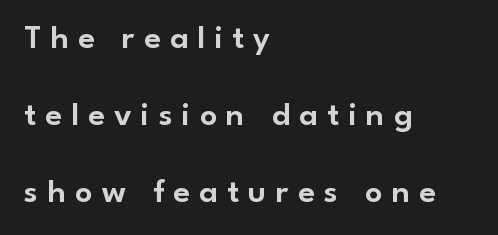
The image shows 34 px sans-serif type, upright; set left-aligned, loose line spacing (2.27x), unusually wide letter spacing (+0.27 em), not underlined; low stroke contrast and a small x-height.
